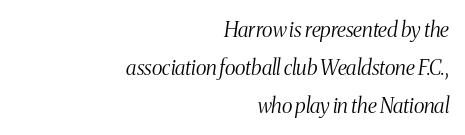
The image shows 21 px text type, italic (leaning right); set right-aligned, line spacing 1.8x, normal letter spacing, not underlined.
